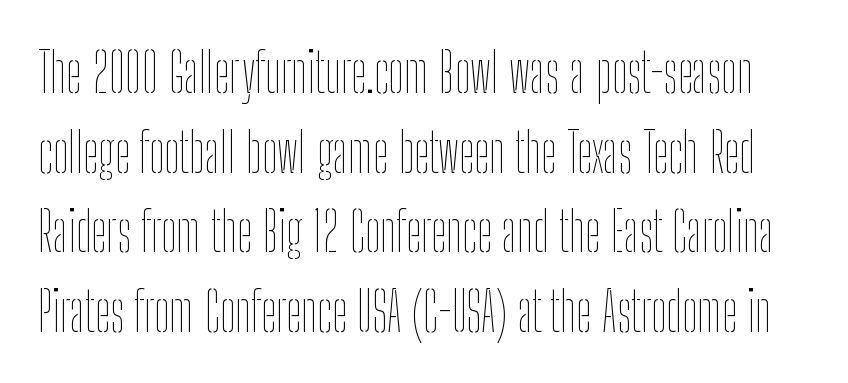
Nobody drew a line under any word here. Varying glyph widths throughout — classic text-font behaviour. Upright lettering throughout. The lines sit at an ordinary, default distance from one another.
